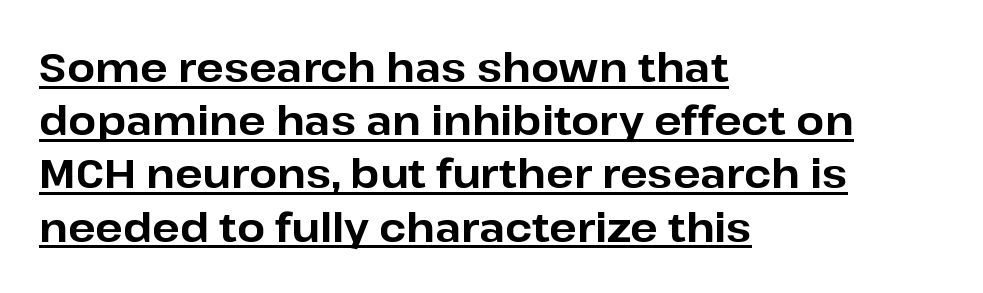
Q: Is the text bold? A: Yes.
Q: Is the text italic (slanted)? A: No, it is upright.
Q: Is the typeface a serif or a sans-serif typeface? A: Sans-serif.
Q: Is the text underlined? A: Yes.
Q: How is the paragraph aligned? A: Left-aligned.
Q: Is the spacing between letters normal or unusually wide? A: Normal.
Q: Is the spacing between lines tight, normal or loose? A: Normal.
Q: Width (condensed, normal, or wide)? A: Normal.
Q: Stroke contrast? A: Low.
Q: x-height? A: Medium.
Q: Monospaced? A: No.
